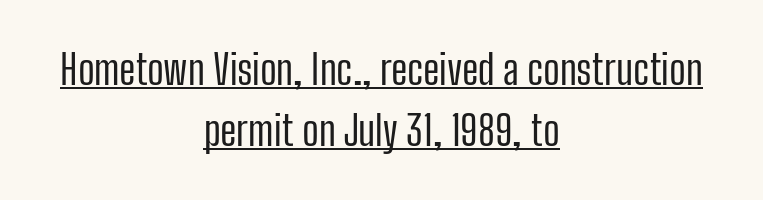
Q: Is the text bold? A: No.
Q: Is the text italic (slanted)? A: No, it is upright.
Q: Is the typeface a serif or a sans-serif typeface? A: Sans-serif.
Q: Is the text underlined? A: Yes.
Q: How is the paragraph aligned? A: Centered.
Q: Is the spacing between letters normal or unusually wide? A: Normal.
Q: Is the spacing between lines tight, normal or loose? A: Normal.
Q: Width (condensed, normal, or wide)? A: Condensed.
Q: Stroke contrast? A: Low.
Q: x-height? A: Medium.
Q: Monospaced? A: No.
